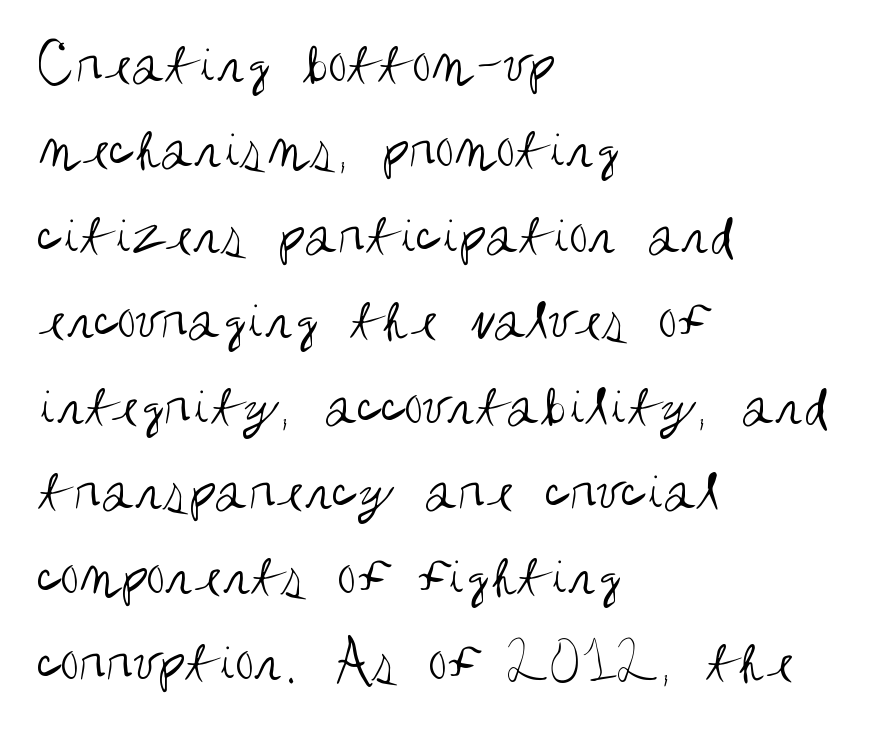
Q: Is the text bold? A: No.
Q: Is the typeface a serif or a sans-serif typeface? A: Sans-serif.
Q: Is the text underlined? A: No.
Q: How is the paragraph aligned? A: Left-aligned.
Q: Is the spacing between letters normal or unusually wide? A: Normal.
Q: Is the spacing between lines tight, normal or loose? A: Normal.
Q: Width (condensed, normal, or wide)? A: Condensed.
Q: Stroke contrast? A: Medium.
Q: x-height? A: Large.
Q: Monospaced? A: No.
